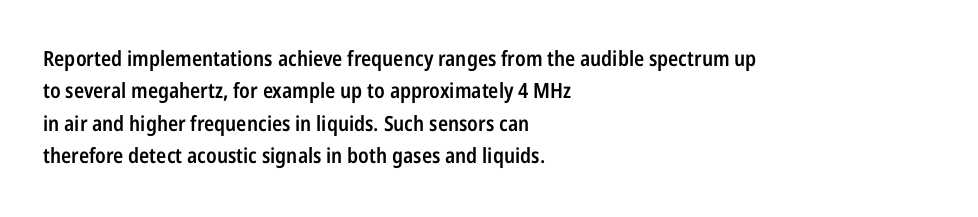
Italic? Not at all — the glyphs are vertical. Visually the block forms a straight wall on the left and a jagged coastline on the right. The horizontal fit of the characters is conventional and even. No word sits above an underline.
